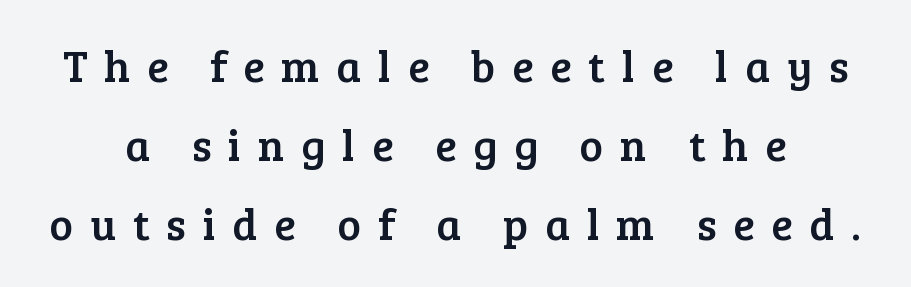
Q: Is the text italic (slanted)? A: No, it is upright.
Q: Is the typeface a serif or a sans-serif typeface? A: Serif.
Q: Is the text underlined? A: No.
Q: Is the spacing between letters normal or unusually wide? A: Unusually wide.
Q: Width (condensed, normal, or wide)? A: Normal.
Q: Stroke contrast? A: Low.
Q: x-height? A: Medium.
Q: Monospaced? A: No.
